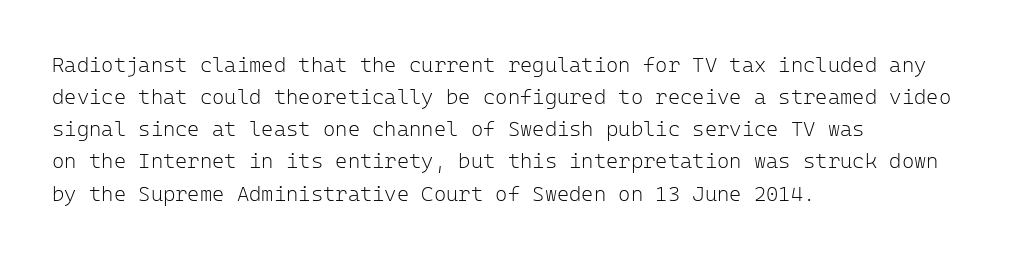
The image shows 21 px text type, upright; set left-aligned, normal line spacing (1.53x), normal letter spacing, not underlined.
